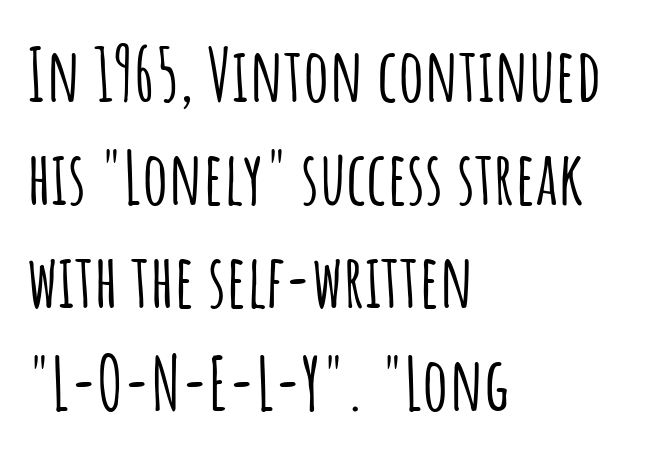
A typesetter would call this leading conventional body-copy spacing. The rendering anchors every line to the left-hand side. Each letter's strokes conclude bluntly, with no projecting serifs. Think of a printed novel: that variable character pitch is what you see here.
